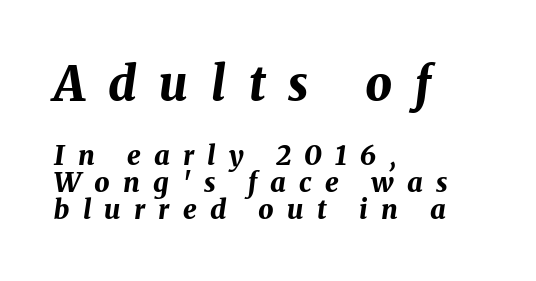
Q: Is the text bold? A: Yes.
Q: Is the text italic (slanted)? A: Yes, it leans right by about 8 degrees.
Q: Is the text underlined? A: No.
Q: How is the paragraph aligned? A: Left-aligned.
Q: Is the spacing between letters normal or unusually wide? A: Unusually wide.
Q: Is the spacing between lines tight, normal or loose? A: Tight.
Q: Which block of text is set in a larger size, the first (top) or the second (bottom)? A: The first (top) one.
Q: Width (condensed, normal, or wide)? A: Normal.
Q: Stroke contrast? A: Medium.
Q: x-height? A: Medium.
Q: Monospaced? A: No.
